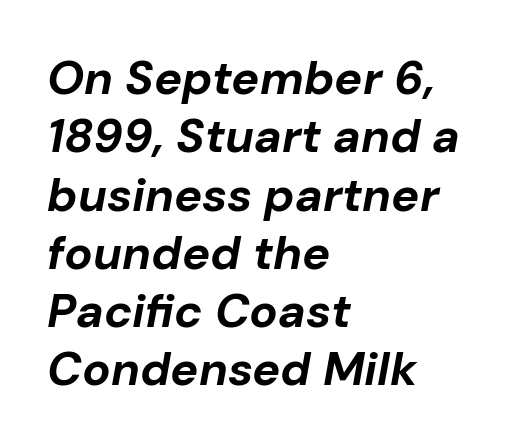
The sample has been set heavy, in full bold. An italicized treatment has been applied to the whole sample. This sample uses plain, unmodified letter spacing. Anything drawn beneath the words? Only blank space. Spacing verdict: proportional, widths tailored to each character.
